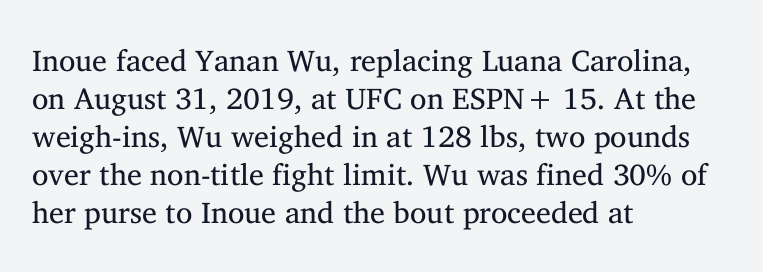
{"serif": "yes", "italic": "no", "bold": "no", "weight": "regular", "width": "normal", "stroke_contrast": "medium", "x_height": "medium", "monospaced": "no", "underline": "no", "align": "left", "line_spacing": "normal", "line_spacing_ratio": 1.27, "letter_spacing": "normal", "letter_spacing_em": 0.0, "glyph_px": 30}
